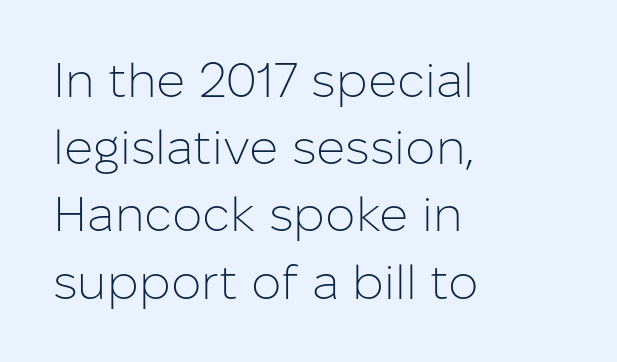
{"serif": "no", "italic": "no", "bold": "no", "weight": "light", "width": "normal", "stroke_contrast": "low", "x_height": "medium", "monospaced": "no", "underline": "no", "align": "left", "line_spacing": "normal", "line_spacing_ratio": 1.4, "letter_spacing": "normal", "letter_spacing_em": 0.0, "glyph_px": 48}
